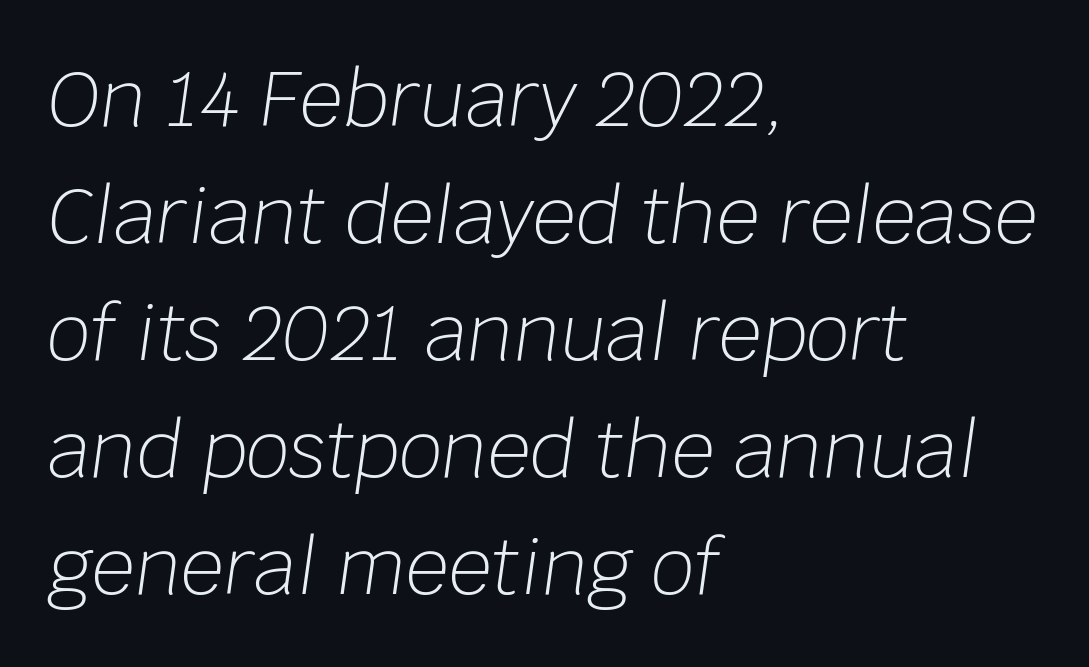
{"italic": "yes", "lean": "right", "slant_degrees": 8, "bold": "no", "weight": "light", "width": "normal", "stroke_contrast": "low", "x_height": "large", "monospaced": "no", "underline": "no", "align": "left", "line_spacing": "normal", "line_spacing_ratio": 1.54, "letter_spacing": "normal", "letter_spacing_em": 0.0, "glyph_px": 76}
